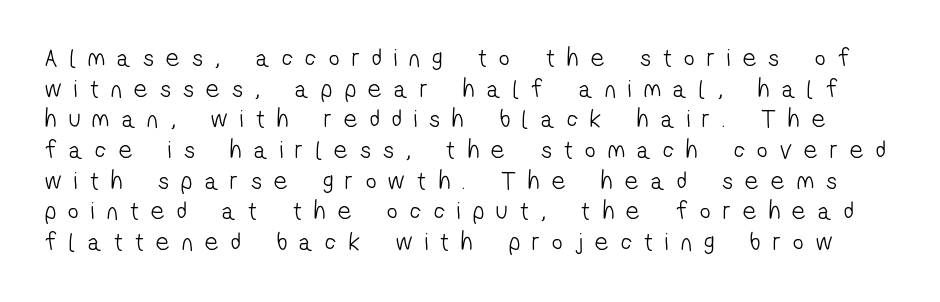
Q: Is the text bold? A: No.
Q: Is the text underlined? A: No.
Q: Is the spacing between letters normal or unusually wide? A: Unusually wide.
